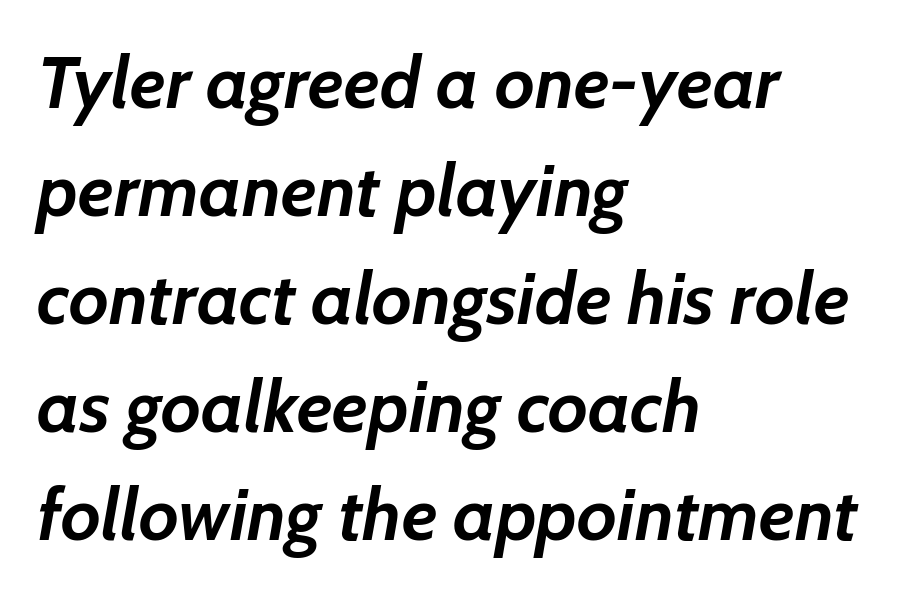
The image shows 73 px semibold type, italic (leaning right); set left-aligned, normal line spacing (1.48x), normal letter spacing, not underlined; low stroke contrast and a medium x-height.
